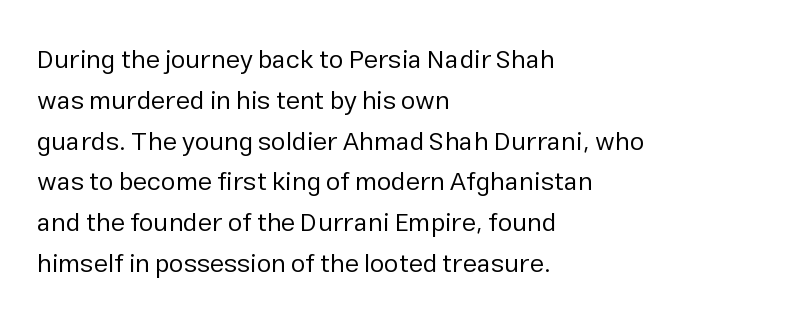
{"italic": "no", "bold": "no", "underline": "no", "align": "left", "line_spacing": "normal", "line_spacing_ratio": 1.57, "letter_spacing": "normal", "letter_spacing_em": 0.0, "glyph_px": 26}
